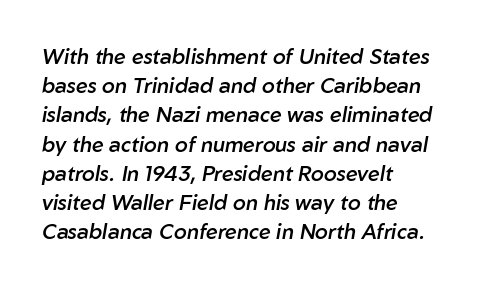
Honestly, there is no underline to notice here at all. Students, this is semibold: more ink than regular, less than bold. Notice how the stems are inclined rather than vertical — that's the hallmark of italics. Tracking here is standard; glyphs follow each other at the usual distance. Leading matches the norm, producing a regular column. The ragged edge is on the right, which tells us the setting is flush left.
